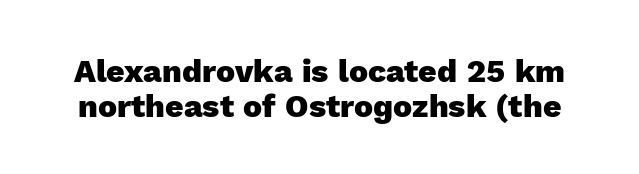
These words are printed bold, with thick strokes throughout. Quick note: interline space is minimal. The typography opts for an upright posture over an oblique one. This rendering features lettering with no underline.
